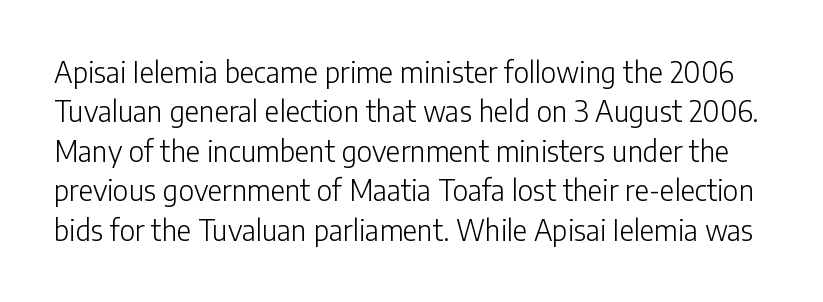
Weight: in the light-to-regular range. Compared with typical body copy, the letter spacing here is the same. Style check: upright. The rendering uses natural spacing where letterforms have individual widths. A bare baseline throughout the passage.
